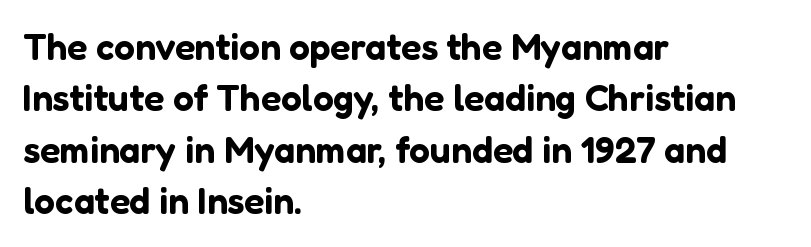
The image shows 37 px sans-serif type, upright; set left-aligned, normal line spacing (1.39x), normal letter spacing, not underlined; low stroke contrast and a medium x-height.
